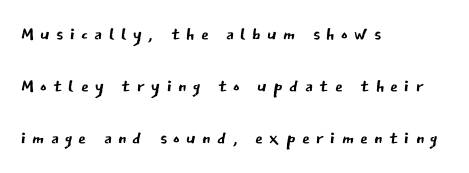
Q: Is the text bold? A: No.
Q: Is the text italic (slanted)? A: No, it is upright.
Q: Is the text underlined? A: No.
Q: How is the paragraph aligned? A: Left-aligned.
Q: Is the spacing between letters normal or unusually wide? A: Unusually wide.
Q: Is the spacing between lines tight, normal or loose? A: Loose.
